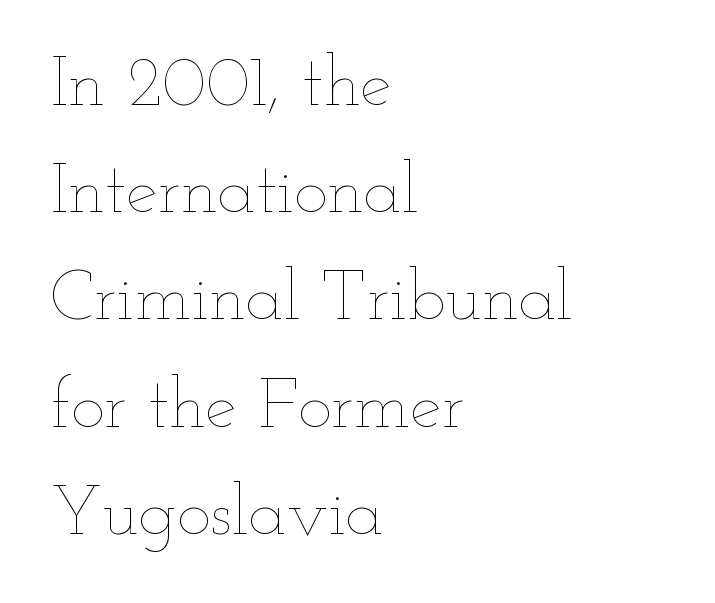
Q: Is the text bold? A: No.
Q: Is the text italic (slanted)? A: No, it is upright.
Q: Is the text underlined? A: No.
Q: How is the paragraph aligned? A: Left-aligned.
Q: Is the spacing between letters normal or unusually wide? A: Normal.
Q: Is the spacing between lines tight, normal or loose? A: Normal.
Q: Width (condensed, normal, or wide)? A: Wide.
Q: Stroke contrast? A: Low.
Q: x-height? A: Small.
Q: Monospaced? A: No.
